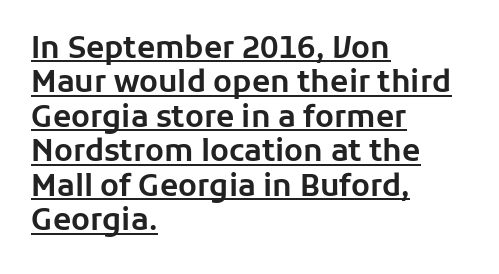
Interline gaps are noticeably narrow in this sample. A typesetter would call this proportional, since set widths differ per character. Look at the tracking — it's just the regular setting, nothing added. The text block is weighted toward the left margin, trailing off unevenly rightward. Looks like someone drew a line under every word here. The type sits square on the baseline with zero lean.
